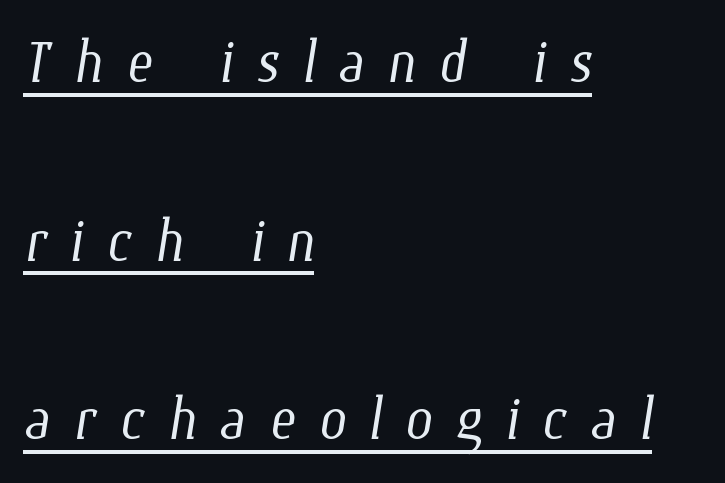
Has an underline been added? It has. Weight: in the light-to-regular range. Horizontally, the lines are justified to the leading edge only. Caption: expanded tracking, letters set apart. Each letter keeps its own natural width here, so spacing adapts to shape.
